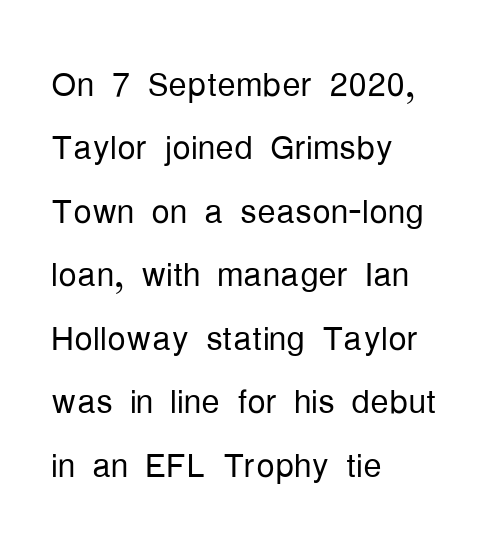
The line texture is even and compact thanks to regular tracking. The typeface has the unassuming heft of standard copy or less. This sample uses a sans-serif face. This is the regular roman posture of the typeface.
